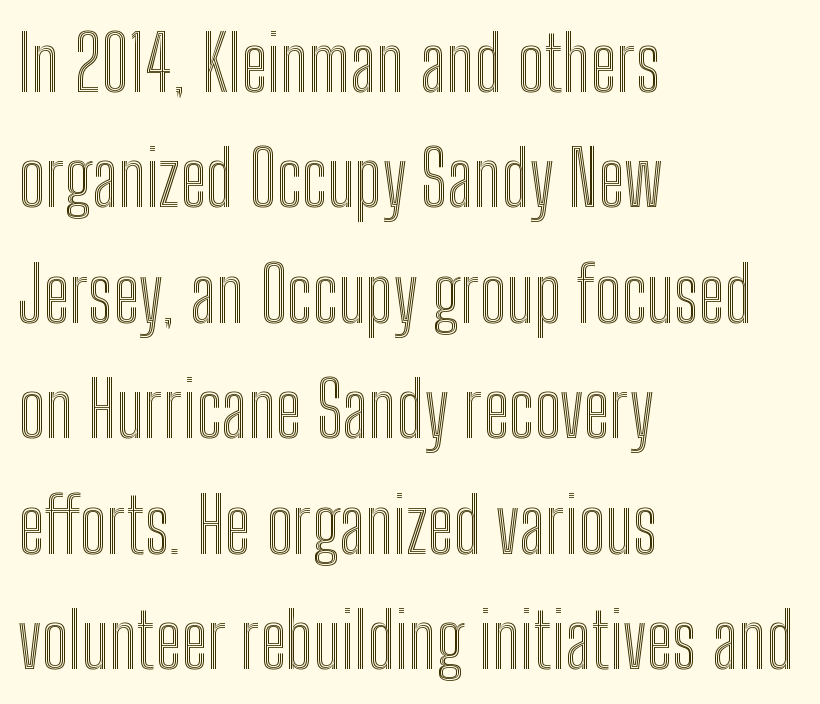
The image shows 75 px condensed type, upright; set left-aligned, normal line spacing (1.54x), normal letter spacing, not underlined; a medium x-height.
